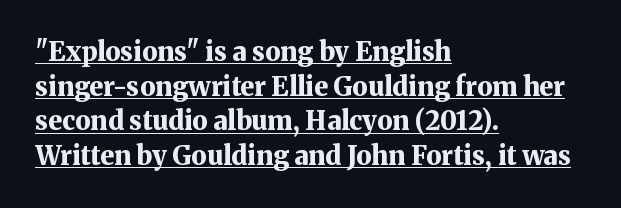
The image shows 26 px bold type, upright; set left-aligned, normal line spacing (1.33x), normal letter spacing, underlined.
